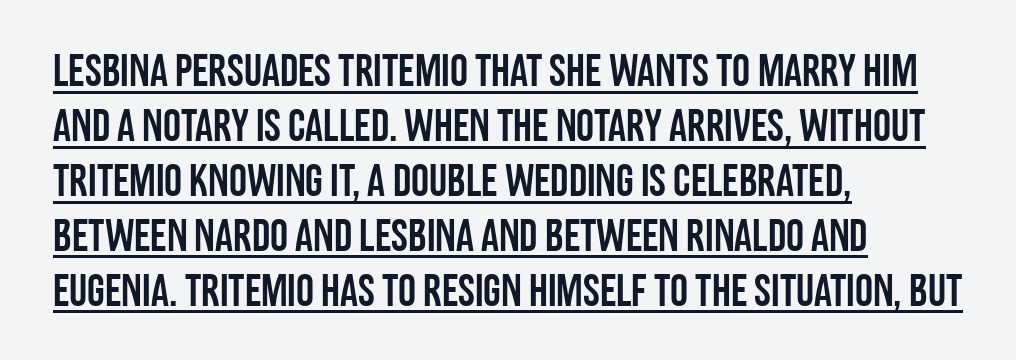
Q: Is the text italic (slanted)? A: No, it is upright.
Q: Is the typeface a serif or a sans-serif typeface? A: Sans-serif.
Q: Is the text underlined? A: Yes.
Q: How is the paragraph aligned? A: Left-aligned.
Q: Is the spacing between letters normal or unusually wide? A: Normal.
Q: Width (condensed, normal, or wide)? A: Condensed.
Q: Stroke contrast? A: Low.
Q: x-height? A: Large.
Q: Monospaced? A: No.
